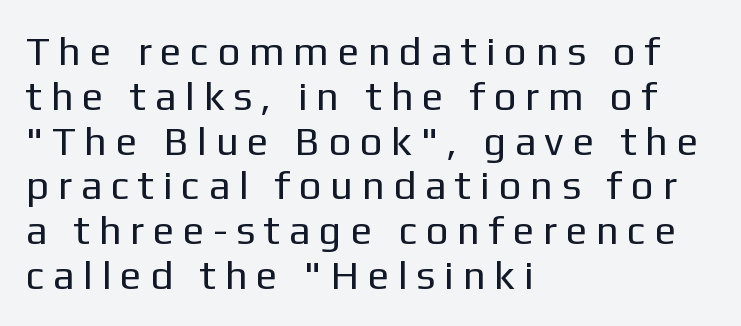
{"serif": "no", "italic": "no", "bold": "no", "weight": "regular", "width": "normal", "stroke_contrast": "low", "x_height": "medium", "monospaced": "no", "underline": "no", "align": "left", "line_spacing": "tight", "line_spacing_ratio": 1.12, "letter_spacing": "wide", "letter_spacing_em": 0.29, "glyph_px": 40}
